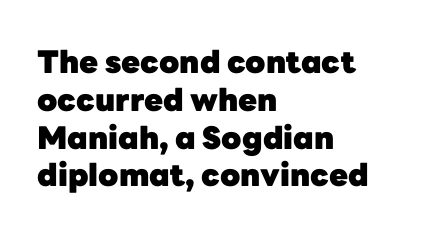
{"serif": "no", "italic": "no", "bold": "yes", "weight": "heavy", "width": "normal", "stroke_contrast": "low", "x_height": "medium", "monospaced": "no", "underline": "no", "align": "left", "line_spacing_ratio": 1.22, "letter_spacing": "normal", "letter_spacing_em": 0.0, "glyph_px": 31}
